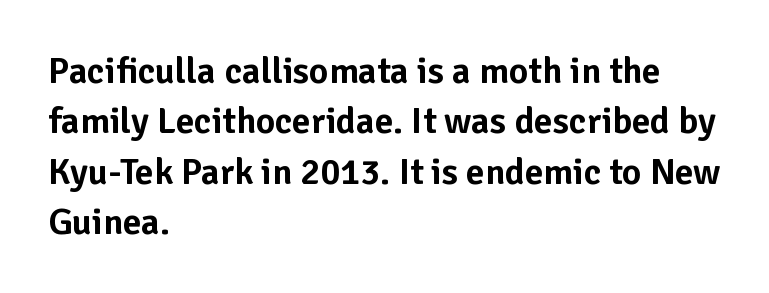
The image shows 37 px sans-serif type, upright; set left-aligned, normal line spacing (1.36x), normal letter spacing, not underlined; low stroke contrast and a medium x-height.
